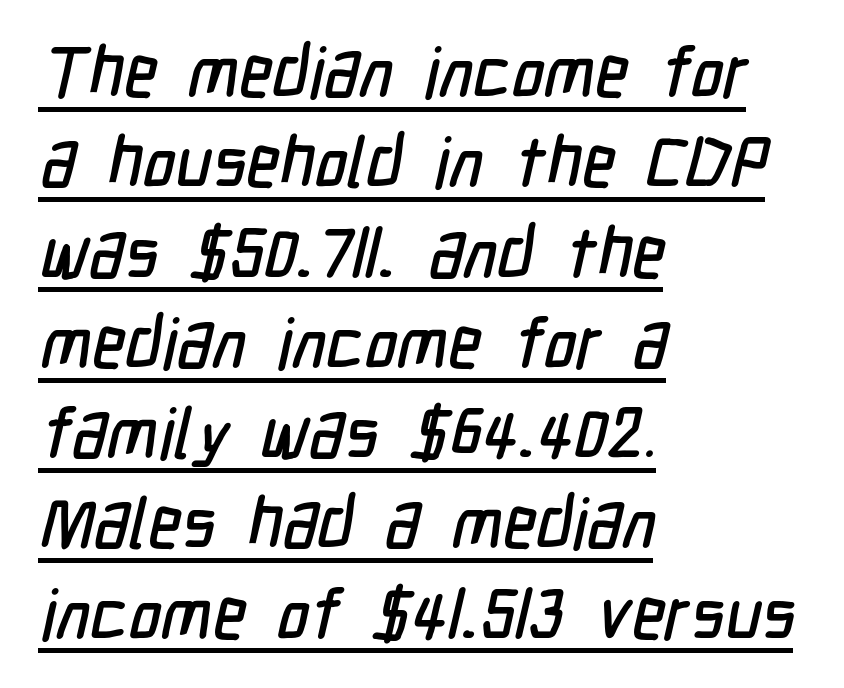
Like a heading marked for emphasis, these lines bear an underscore. There is no visible air inserted between adjacent glyphs. The paragraph has a hard left edge and a soft right edge. Classification — sans serif. Regular leading. Think of a printed novel: that variable character pitch is what you see here.
